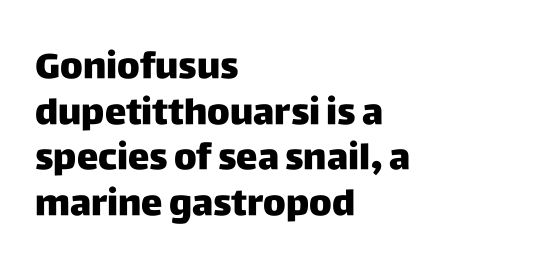
The image shows 36 px sans-serif type, upright; set left-aligned, normal line spacing (1.27x), normal letter spacing, not underlined; low stroke contrast and a large x-height.
